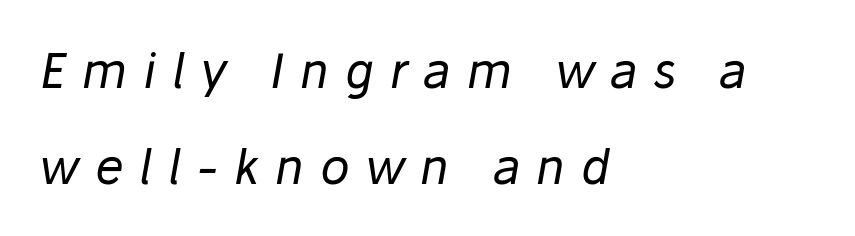
Interline gaps are noticeably wide in this sample. The face used here has a pronounced slope to its letters. Reading down the block, your eye returns to a fixed left position each line. Rule under the text: the space is simply empty. The passage shown is typed in a proportional face where columns would drift. Display-style spreading of the glyphs; the letterfit is very open.
